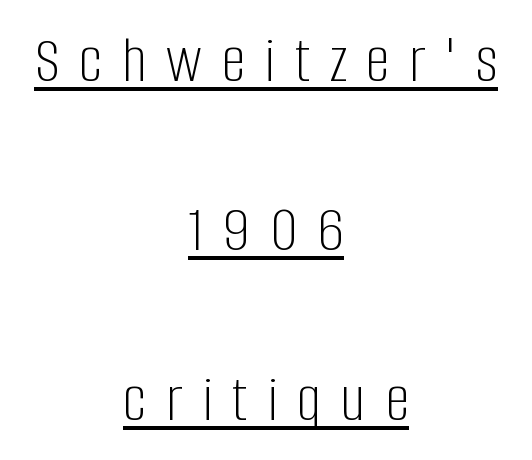
The image shows 68 px light, condensed sans-serif type, upright; set centered, loose line spacing (2.49x), unusually wide letter spacing (+0.29 em), underlined; low stroke contrast and a large x-height.
